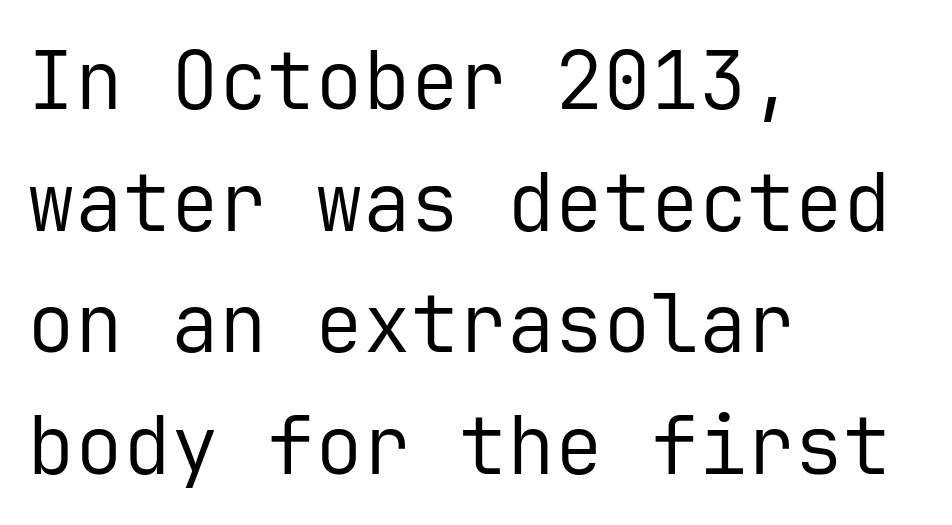
{"serif": "no", "italic": "no", "bold": "no", "weight": "regular", "width": "normal", "stroke_contrast": "low", "x_height": "medium", "monospaced": "yes", "underline": "no", "align": "left", "line_spacing": "normal", "line_spacing_ratio": 1.52, "letter_spacing": "normal", "letter_spacing_em": 0.0, "glyph_px": 80}
